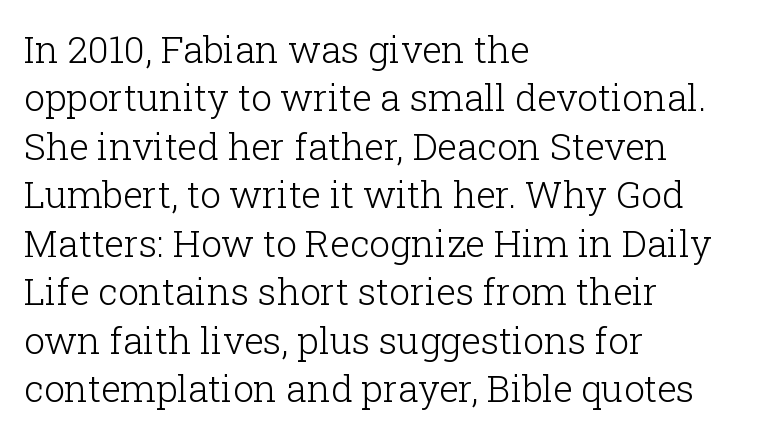
The image shows 37 px light serif type, upright; set left-aligned, normal line spacing (1.31x), normal letter spacing, not underlined; low stroke contrast and a medium x-height.
